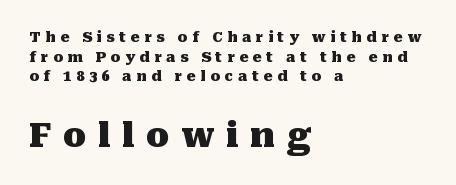
Reading down the block, your eye returns to a fixed left position each line. Note the varied advance widths — an 'i' is clearly narrower than an 'm'. The face used here appears at its bigger size in the lower chunk. Characters follow at a spacing far wider than the type designer built in. Do the letters lean? They stand straight.
